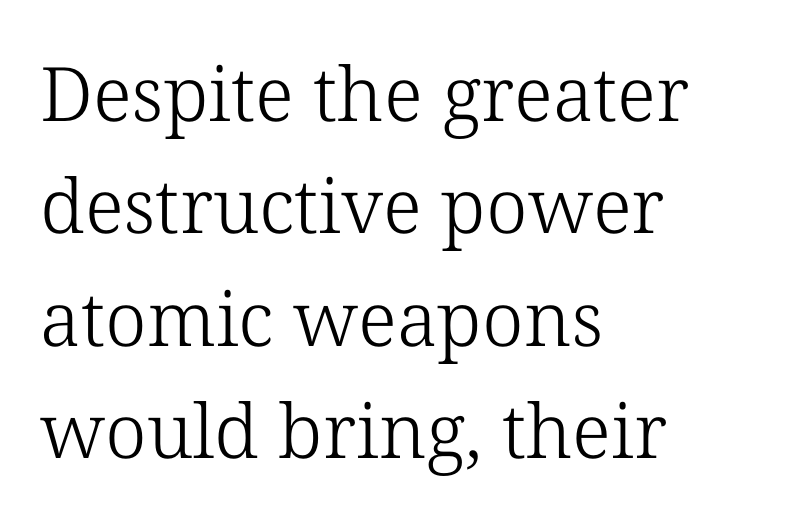
The designer went with a serif here, giving each stem small feet. These lines stack with their left ends in a neat column. Notice how the stems are strictly vertical — no italics here. Heaviness? Minimal to ordinary, like unemphasized prose. Character widths vary here, with narrow letters taking less room than wide ones.
